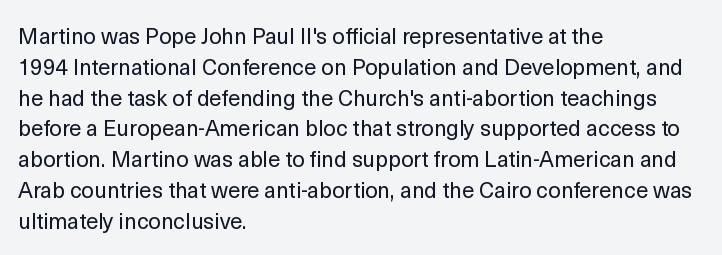
Q: Is the text bold? A: No.
Q: Is the text italic (slanted)? A: No, it is upright.
Q: Is the text underlined? A: No.
Q: How is the paragraph aligned? A: Left-aligned.
Q: Is the spacing between letters normal or unusually wide? A: Normal.
Q: Is the spacing between lines tight, normal or loose? A: Normal.
